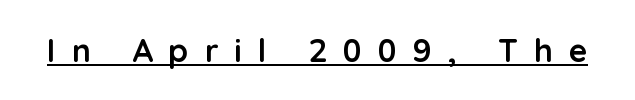
Q: Is the text bold? A: Yes.
Q: Is the text italic (slanted)? A: No, it is upright.
Q: Is the typeface a serif or a sans-serif typeface? A: Sans-serif.
Q: Is the text underlined? A: Yes.
Q: Is the spacing between letters normal or unusually wide? A: Unusually wide.
Q: Width (condensed, normal, or wide)? A: Normal.
Q: Stroke contrast? A: Low.
Q: x-height? A: Medium.
Q: Monospaced? A: No.
